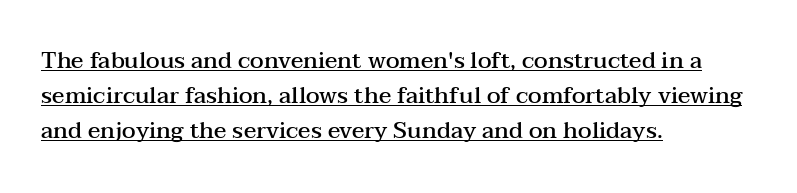
Students, observe the line beneath the letters — that is underlining. Vertical strokes here are truly vertical. Spacing between characters is what you'd get straight out of the box. Teacher's note: observe the even left margin — that is flush-left alignment. Weight check: semibold — heavier than regular, not quite bold. One glance says typical: line gaps are just what's usual.
